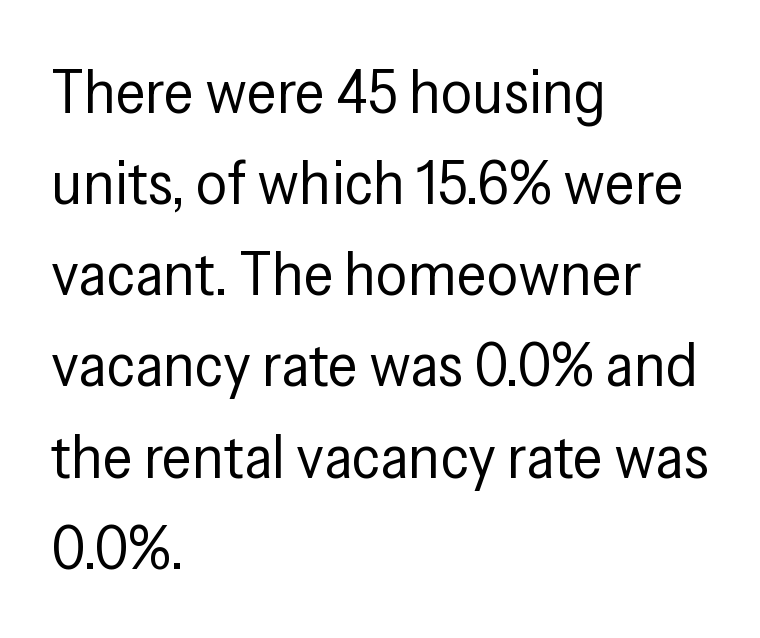
Q: Is the text bold? A: No.
Q: Is the text italic (slanted)? A: No, it is upright.
Q: Is the typeface a serif or a sans-serif typeface? A: Sans-serif.
Q: Is the text underlined? A: No.
Q: How is the paragraph aligned? A: Left-aligned.
Q: Is the spacing between letters normal or unusually wide? A: Normal.
Q: Is the spacing between lines tight, normal or loose? A: Normal.
Q: Width (condensed, normal, or wide)? A: Condensed.
Q: Stroke contrast? A: Low.
Q: x-height? A: Medium.
Q: Monospaced? A: No.
